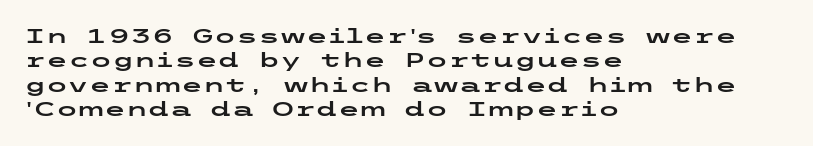
{"italic": "no", "underline": "no", "align": "left", "line_spacing_ratio": 1.22, "letter_spacing": "normal", "letter_spacing_em": 0.0, "glyph_px": 20}
